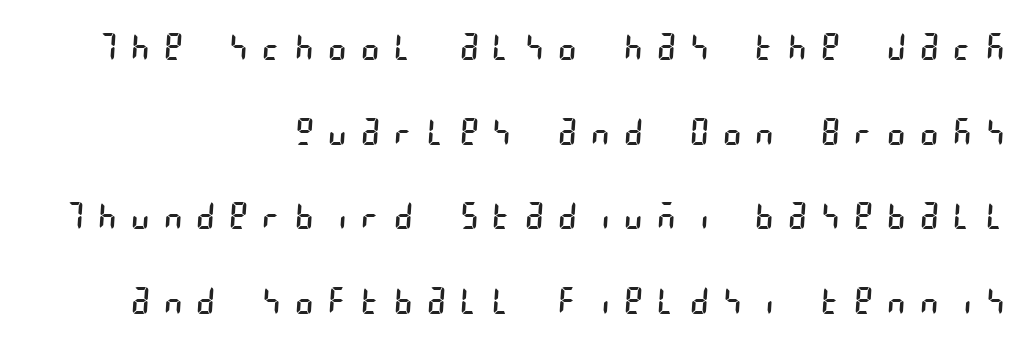
The image shows 37 px regular-weight, condensed sans-serif type; set right-aligned, loose line spacing (2.29x), unusually wide letter spacing (+0.42 em), not underlined; low stroke contrast and a large x-height.
